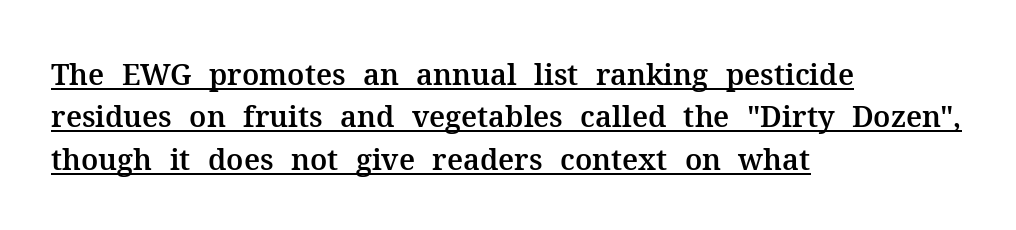
Q: Is the text italic (slanted)? A: No, it is upright.
Q: Is the typeface a serif or a sans-serif typeface? A: Serif.
Q: Is the text underlined? A: Yes.
Q: How is the paragraph aligned? A: Left-aligned.
Q: Is the spacing between letters normal or unusually wide? A: Normal.
Q: Is the spacing between lines tight, normal or loose? A: Normal.
Q: Width (condensed, normal, or wide)? A: Normal.
Q: Stroke contrast? A: Medium.
Q: x-height? A: Medium.
Q: Monospaced? A: No.
